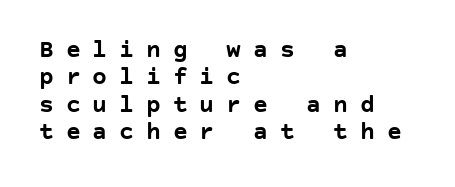
Q: Is the text bold? A: Yes.
Q: Is the text italic (slanted)? A: No, it is upright.
Q: Is the text underlined? A: No.
Q: How is the paragraph aligned? A: Left-aligned.
Q: Is the spacing between letters normal or unusually wide? A: Unusually wide.
Q: Is the spacing between lines tight, normal or loose? A: Tight.
